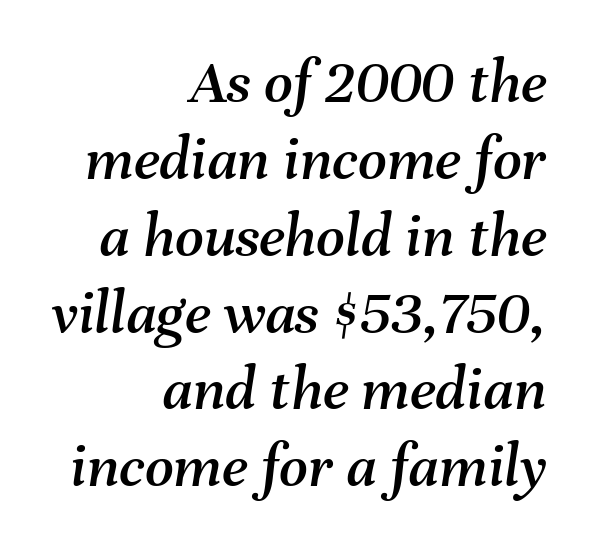
The image shows 63 px text type, italic (leaning right); set right-aligned, line spacing 1.22x, normal letter spacing, not underlined; medium stroke contrast and a medium x-height.
